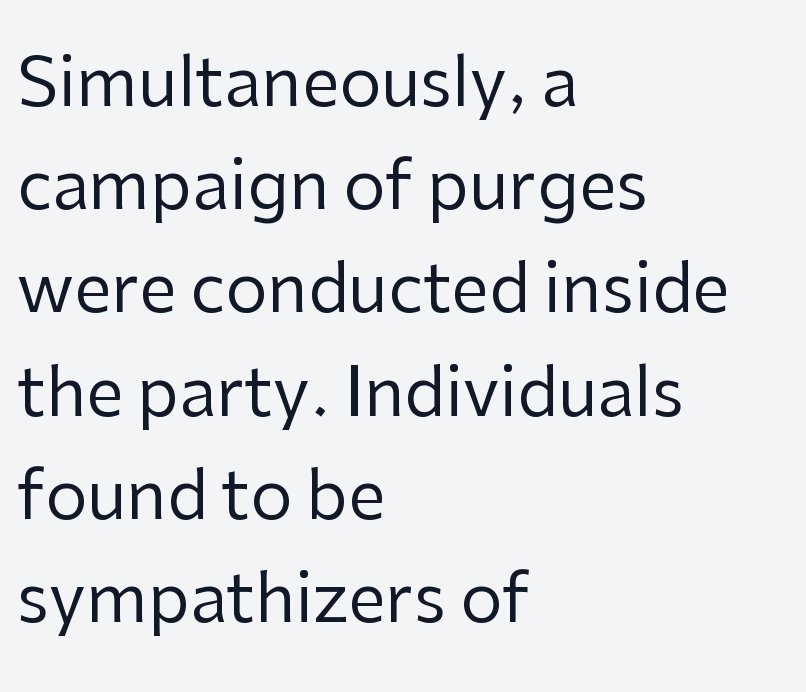
The image shows 67 px regular-weight sans-serif type, upright; set left-aligned, normal line spacing (1.54x), normal letter spacing, not underlined; low stroke contrast and a medium x-height.
